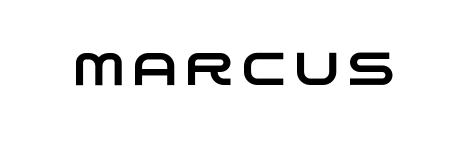
{"serif": "no", "width": "wide", "stroke_contrast": "low", "x_height": "large", "monospaced": "no", "underline": "no", "glyph_px": 46}
